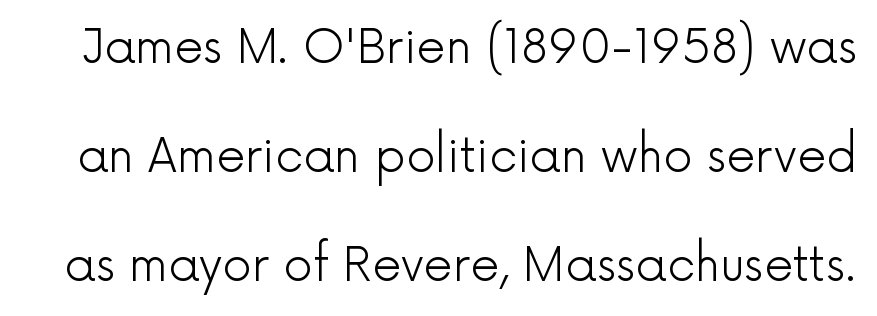
{"serif": "no", "italic": "no", "bold": "no", "weight": "light", "width": "normal", "x_height": "medium", "monospaced": "no", "underline": "no", "line_spacing": "loose", "line_spacing_ratio": 2.37, "letter_spacing": "normal", "letter_spacing_em": 0.0, "glyph_px": 46}
